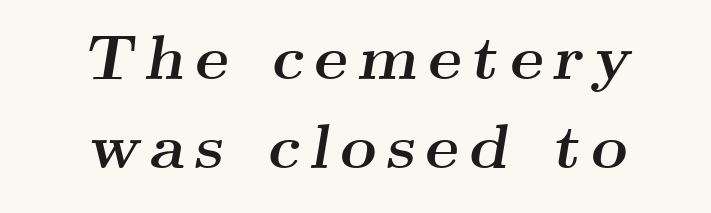
The image shows 63 px semibold, wide serif type, italic (leaning right); set centered, normal line spacing (1.41x), not underlined; medium stroke contrast and a small x-height.
